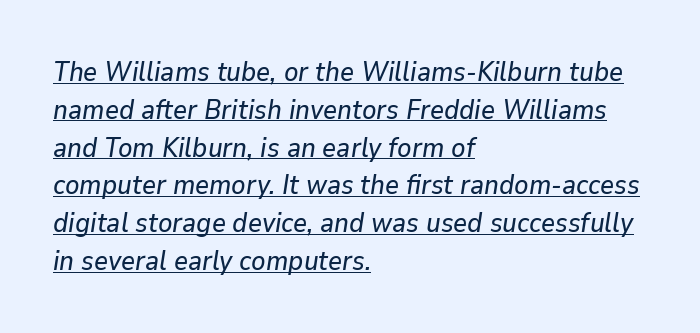
Q: Is the text italic (slanted)? A: Yes, it leans right by about 9 degrees.
Q: Is the text underlined? A: Yes.
Q: How is the paragraph aligned? A: Left-aligned.
Q: Is the spacing between letters normal or unusually wide? A: Normal.
Q: Is the spacing between lines tight, normal or loose? A: Normal.
